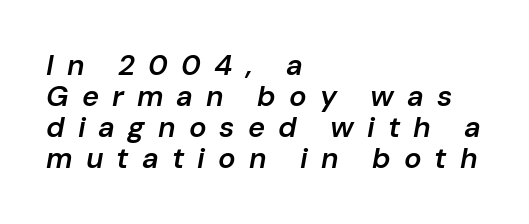
Q: Is the text bold? A: Semi-bold.
Q: Is the text italic (slanted)? A: Yes, it leans right by about 10 degrees.
Q: Is the text underlined? A: No.
Q: How is the paragraph aligned? A: Left-aligned.
Q: Is the spacing between letters normal or unusually wide? A: Unusually wide.
Q: Is the spacing between lines tight, normal or loose? A: Tight.
Q: Width (condensed, normal, or wide)? A: Normal.
Q: Stroke contrast? A: Low.
Q: x-height? A: Medium.
Q: Monospaced? A: No.
